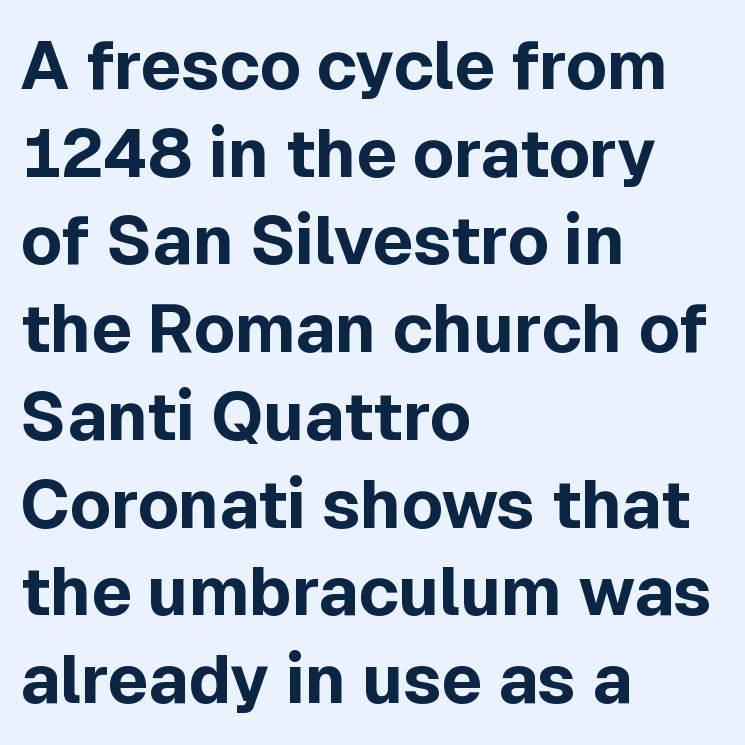
Q: Is the text bold? A: Yes.
Q: Is the text italic (slanted)? A: No, it is upright.
Q: Is the typeface a serif or a sans-serif typeface? A: Sans-serif.
Q: Is the text underlined? A: No.
Q: How is the paragraph aligned? A: Left-aligned.
Q: Is the spacing between letters normal or unusually wide? A: Normal.
Q: Is the spacing between lines tight, normal or loose? A: Normal.
Q: Width (condensed, normal, or wide)? A: Normal.
Q: x-height? A: Medium.
Q: Monospaced? A: No.
